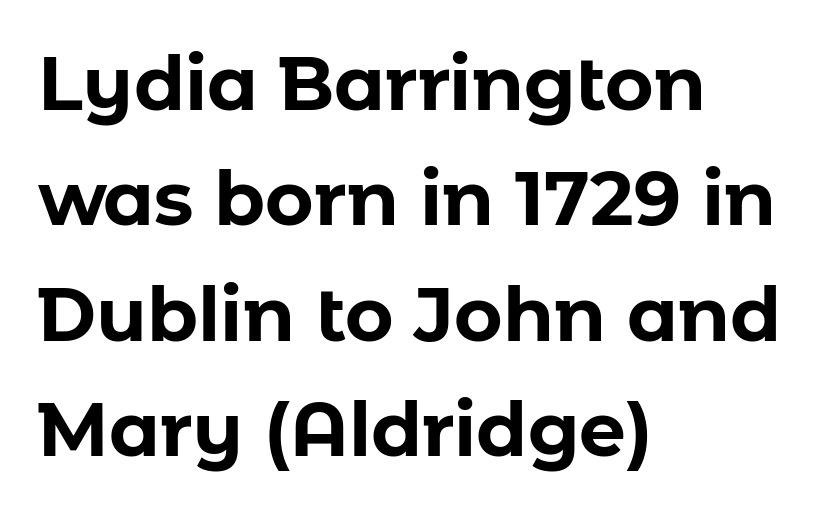
The image shows 74 px bold sans-serif type, upright; set left-aligned, normal line spacing (1.56x), normal letter spacing, not underlined; low stroke contrast and a medium x-height.
